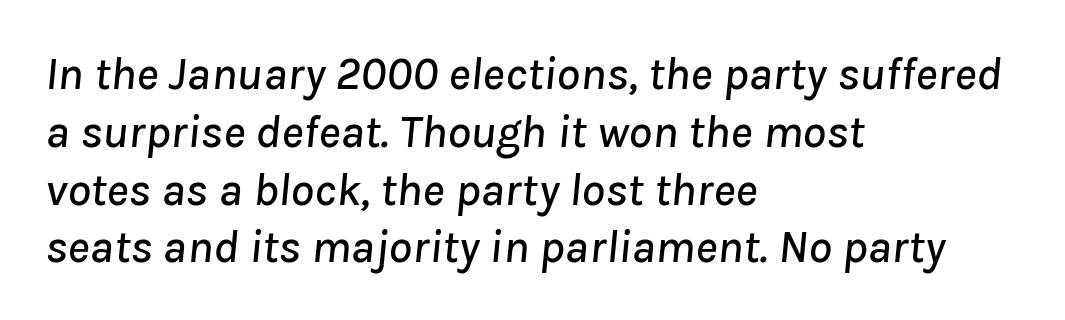
{"italic": "yes", "lean": "right", "slant_degrees": 8, "width": "normal", "stroke_contrast": "low", "x_height": "medium", "monospaced": "no", "underline": "no", "align": "left", "line_spacing_ratio": 1.23, "letter_spacing": "normal", "letter_spacing_em": 0.0, "glyph_px": 47}
